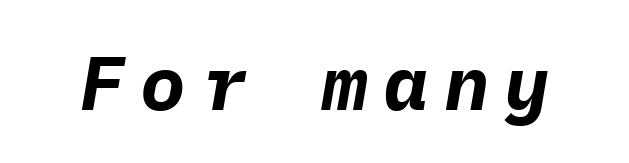
The image shows 76 px bold type, italic (leaning right), monospaced; set unusually wide letter spacing (+0.2 em), not underlined; low stroke contrast and a medium x-height.
